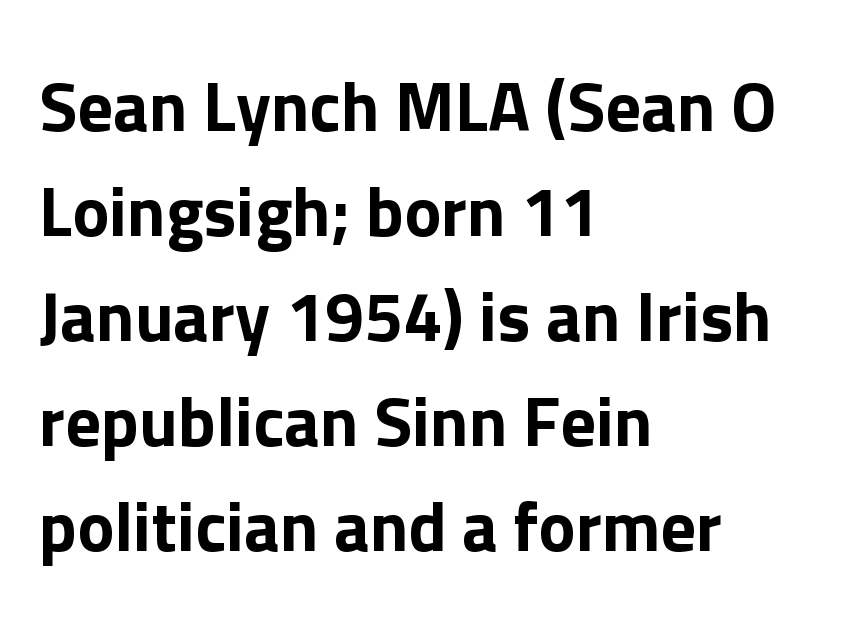
The image shows 70 px sans-serif type, upright; set left-aligned, normal line spacing (1.5x), normal letter spacing, not underlined; low stroke contrast and a medium x-height.
